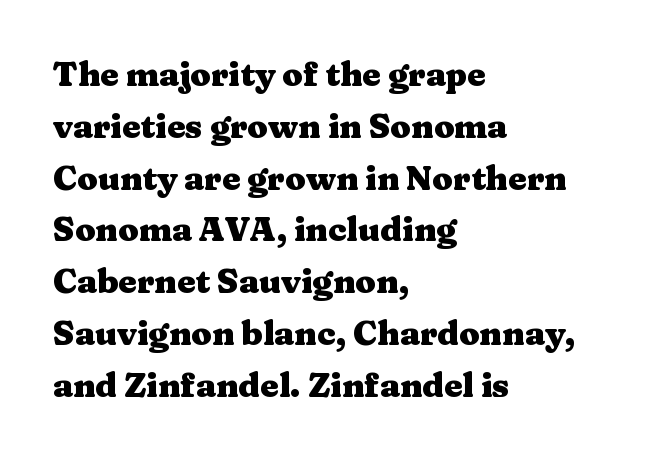
Q: Is the text bold? A: Yes.
Q: Is the text italic (slanted)? A: No, it is upright.
Q: Is the typeface a serif or a sans-serif typeface? A: Serif.
Q: Is the text underlined? A: No.
Q: How is the paragraph aligned? A: Left-aligned.
Q: Is the spacing between letters normal or unusually wide? A: Normal.
Q: Is the spacing between lines tight, normal or loose? A: Normal.
Q: Width (condensed, normal, or wide)? A: Wide.
Q: Stroke contrast? A: Medium.
Q: x-height? A: Medium.
Q: Monospaced? A: No.
